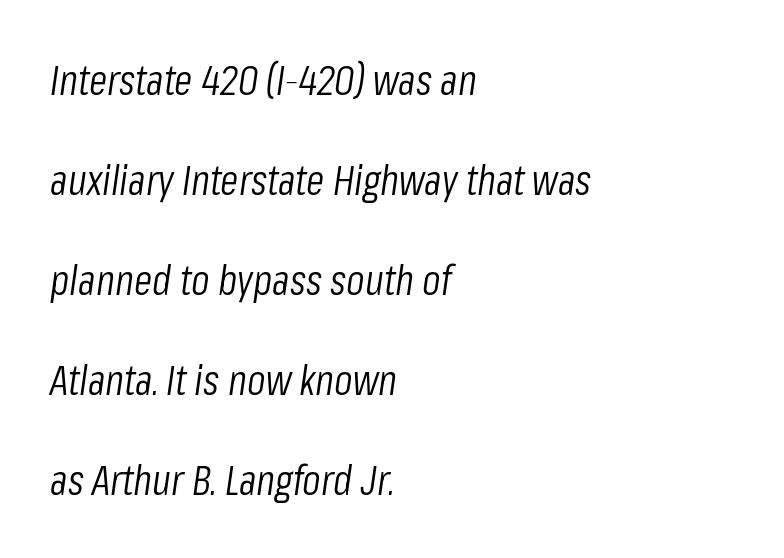
The line-height multiplier appears high, well above default. The passage shown has conventional tracking throughout. Bare-footed words on every line. Each line starts at the same left margin while the right side varies.
